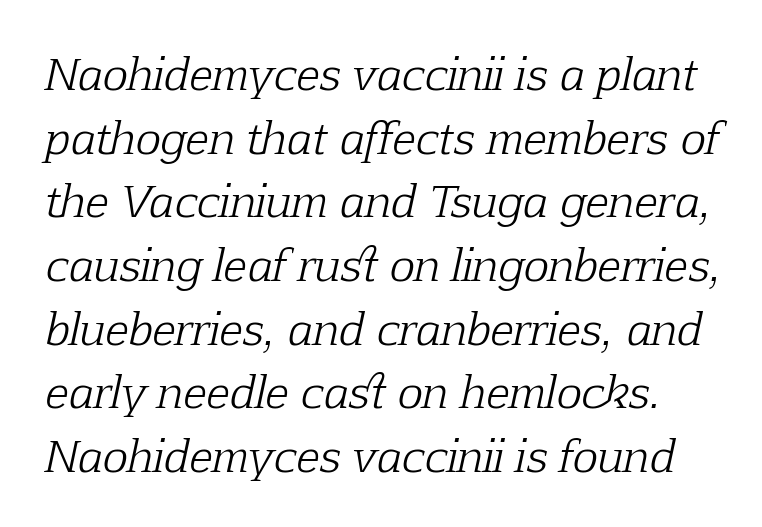
Q: Is the text bold? A: No.
Q: Is the text italic (slanted)? A: Yes, it leans right by about 12 degrees.
Q: Is the typeface a serif or a sans-serif typeface? A: Serif.
Q: Is the text underlined? A: No.
Q: Is the spacing between letters normal or unusually wide? A: Normal.
Q: Is the spacing between lines tight, normal or loose? A: Normal.
Q: Width (condensed, normal, or wide)? A: Normal.
Q: Stroke contrast? A: Low.
Q: x-height? A: Medium.
Q: Monospaced? A: No.
